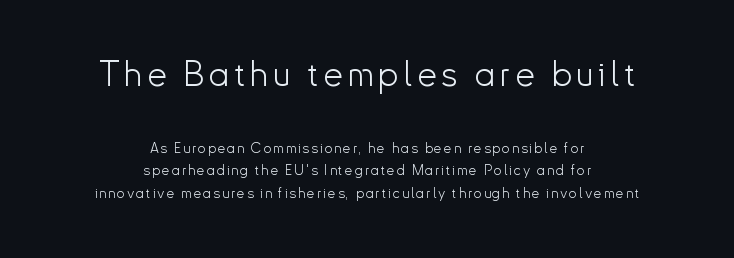
Q: Is the text bold? A: No.
Q: Is the text italic (slanted)? A: No, it is upright.
Q: Is the typeface a serif or a sans-serif typeface? A: Sans-serif.
Q: Is the text underlined? A: No.
Q: How is the paragraph aligned? A: Centered.
Q: Is the spacing between lines tight, normal or loose? A: Normal.
Q: Which block of text is set in a larger size, the first (top) or the second (bottom)? A: The first (top) one.
Q: Width (condensed, normal, or wide)? A: Normal.
Q: Stroke contrast? A: Low.
Q: x-height? A: Small.
Q: Monospaced? A: No.
